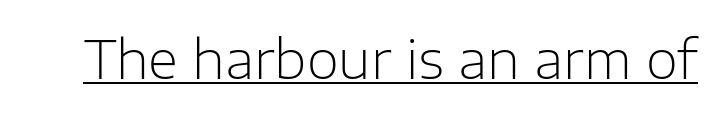
No letter is thick-stroked: the sample isn't bold. Notice how a bar underscores the lettering throughout. Do the characters align in a grid? No, the font is proportional. The lettering holds an erect, upright posture throughout. I'd call this a sans setting — the letters go barefoot. The tracking reads as untouched default to a designer's eye.
